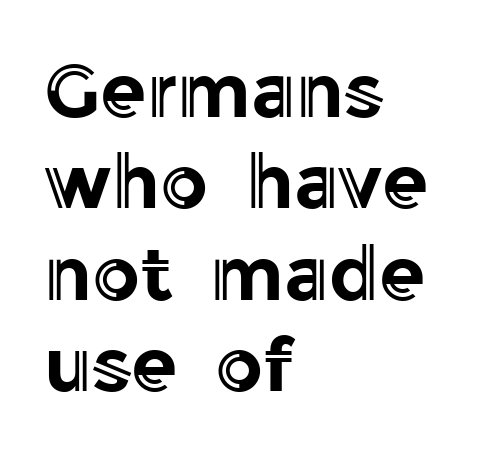
In terms of posture, this sample is upright. Look at the tracking — it's just the regular setting, nothing added. Has an underline been added? It has not. Is the block centered? No — it sits flush against the left margin. The letters advance in unequal steps, a hallmark of proportional type.
